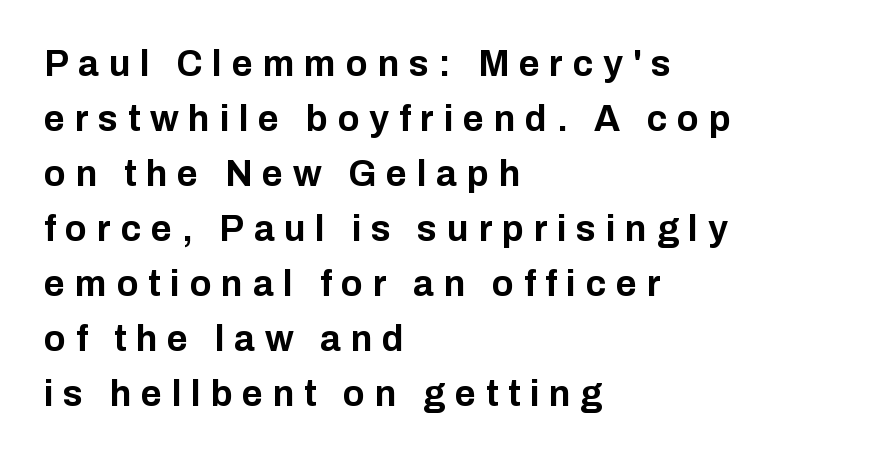
{"serif": "no", "italic": "no", "bold": "yes", "weight": "bold", "width": "normal", "stroke_contrast": "low", "x_height": "medium", "monospaced": "no", "underline": "no", "align": "left", "line_spacing": "normal", "line_spacing_ratio": 1.53, "letter_spacing": "wide", "letter_spacing_em": 0.27, "glyph_px": 36}
